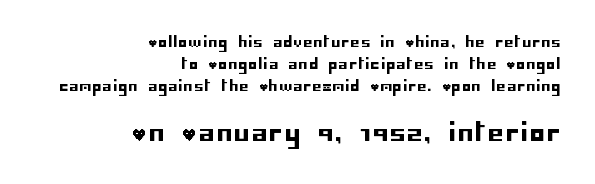
Compared with typical paragraphs, the rows here are spaced about the same. Underlining? Definitely not there. Reading down the block, your eye finds every line finishing at a fixed right position. Compare the two chunks: the lower has the greater cap height. The letters stand upright; this is a roman face.
